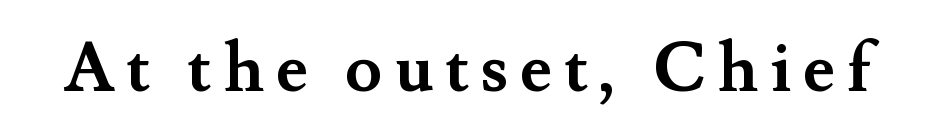
{"serif": "yes", "italic": "no", "bold": "yes", "weight": "semibold", "width": "normal", "stroke_contrast": "medium", "x_height": "small", "monospaced": "no", "underline": "no", "glyph_px": 68}
